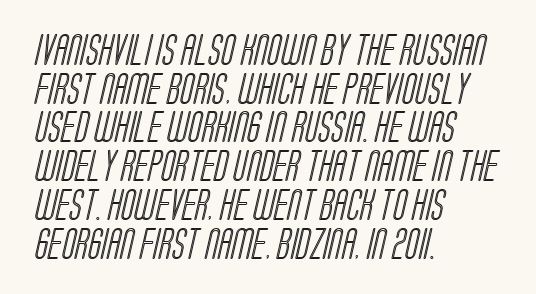
The area under the type is left untouched. Is this a fixed-width face? No — the glyphs have proportional, varying widths. Reading down the block, your eye returns to a fixed left position each line. Whoever set this chose a conventional vertical rhythm. The horizontal fit of the characters is conventional and even.
